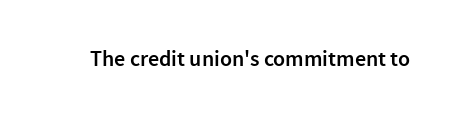
Q: Is the text bold? A: Semi-bold.
Q: Is the text italic (slanted)? A: No, it is upright.
Q: Is the text underlined? A: No.
Q: Is the spacing between letters normal or unusually wide? A: Normal.
